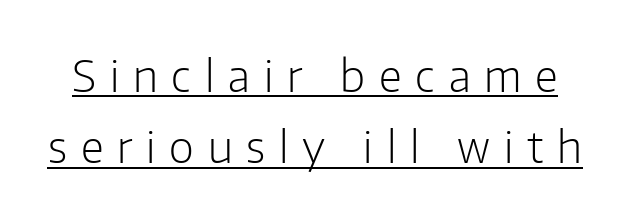
Q: Is the text bold? A: No.
Q: Is the text italic (slanted)? A: No, it is upright.
Q: Is the typeface a serif or a sans-serif typeface? A: Sans-serif.
Q: Is the text underlined? A: Yes.
Q: Is the spacing between letters normal or unusually wide? A: Unusually wide.
Q: Is the spacing between lines tight, normal or loose? A: Normal.
Q: Width (condensed, normal, or wide)? A: Normal.
Q: Stroke contrast? A: Low.
Q: x-height? A: Medium.
Q: Monospaced? A: No.
